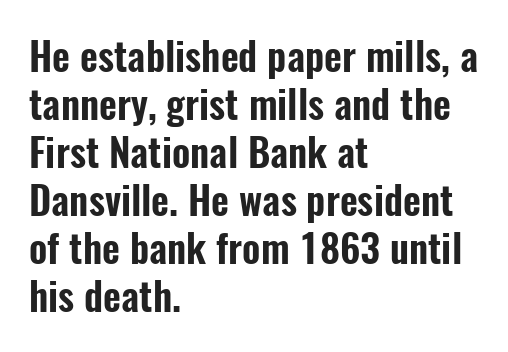
The image shows 39 px condensed sans-serif type, upright; set left-aligned, line spacing 1.23x, normal letter spacing, not underlined; low stroke contrast and a medium x-height.
